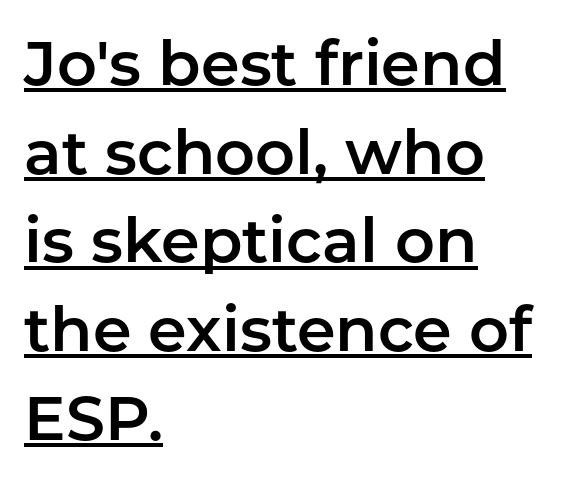
{"serif": "no", "italic": "no", "width": "normal", "stroke_contrast": "low", "x_height": "medium", "monospaced": "no", "underline": "yes", "align": "left", "line_spacing": "normal", "line_spacing_ratio": 1.43, "letter_spacing": "normal", "letter_spacing_em": 0.0, "glyph_px": 62}
